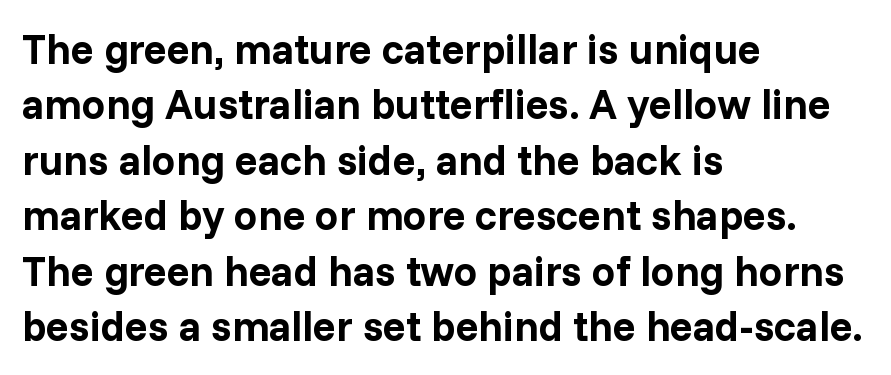
{"serif": "no", "italic": "no", "bold": "yes", "weight": "bold", "width": "normal", "stroke_contrast": "low", "x_height": "medium", "monospaced": "no", "underline": "no", "align": "left", "line_spacing": "normal", "line_spacing_ratio": 1.32, "letter_spacing": "normal", "letter_spacing_em": 0.0, "glyph_px": 42}
